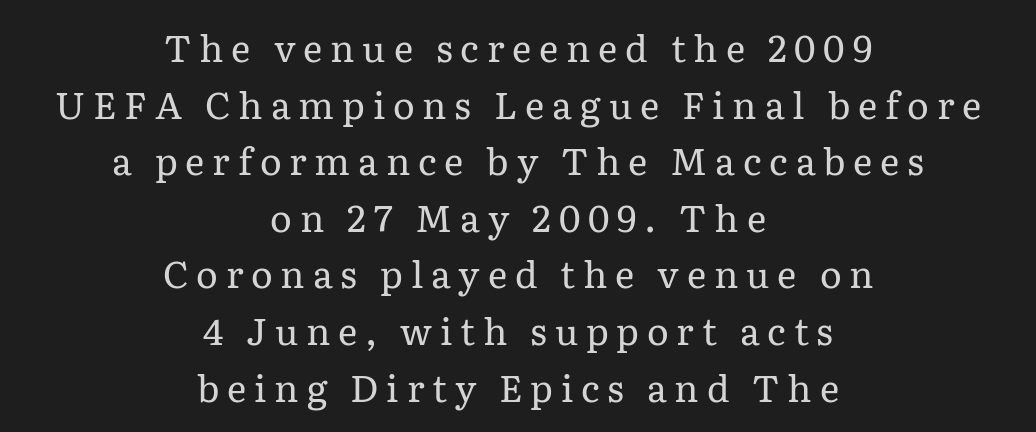
The image shows 37 px regular-weight serif type, upright; set centered, normal line spacing (1.53x), unusually wide letter spacing (+0.21 em), not underlined; low stroke contrast and a medium x-height.
